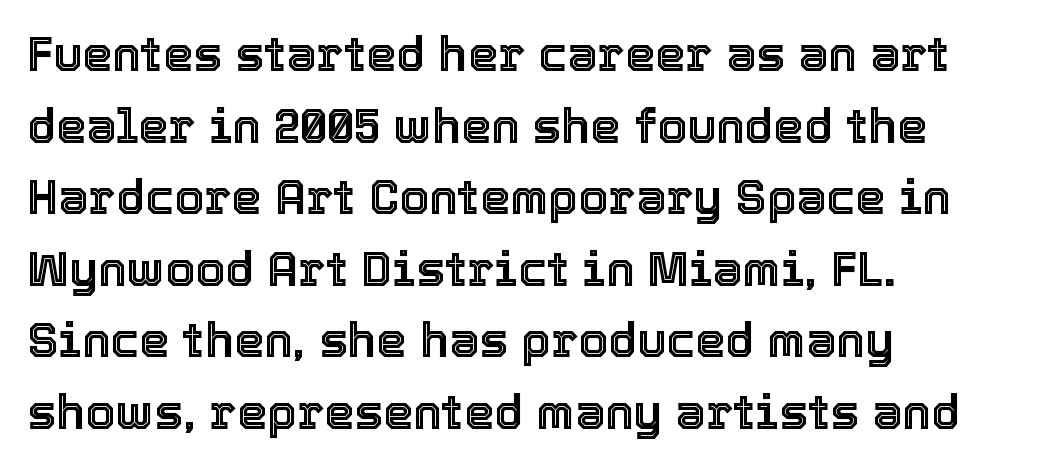
{"italic": "no", "width": "normal", "x_height": "medium", "monospaced": "no", "underline": "no", "align": "left", "line_spacing": "normal", "line_spacing_ratio": 1.49, "letter_spacing": "normal", "letter_spacing_em": 0.0, "glyph_px": 48}
